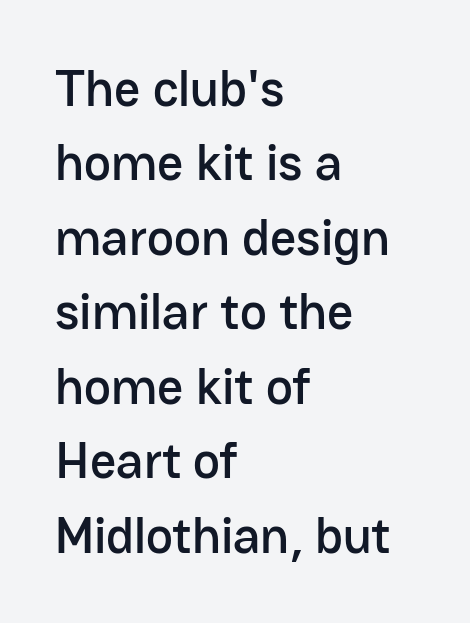
The image shows 51 px sans-serif type, upright; set left-aligned, normal line spacing (1.46x), normal letter spacing, not underlined; low stroke contrast and a medium x-height.
